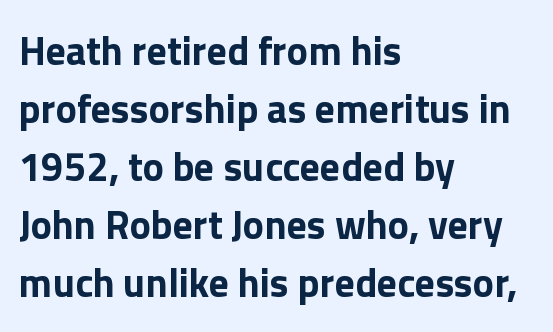
Q: Is the text bold? A: Yes.
Q: Is the text italic (slanted)? A: No, it is upright.
Q: Is the typeface a serif or a sans-serif typeface? A: Sans-serif.
Q: Is the text underlined? A: No.
Q: How is the paragraph aligned? A: Left-aligned.
Q: Is the spacing between letters normal or unusually wide? A: Normal.
Q: Is the spacing between lines tight, normal or loose? A: Normal.
Q: Width (condensed, normal, or wide)? A: Normal.
Q: Stroke contrast? A: Low.
Q: x-height? A: Medium.
Q: Monospaced? A: No.
